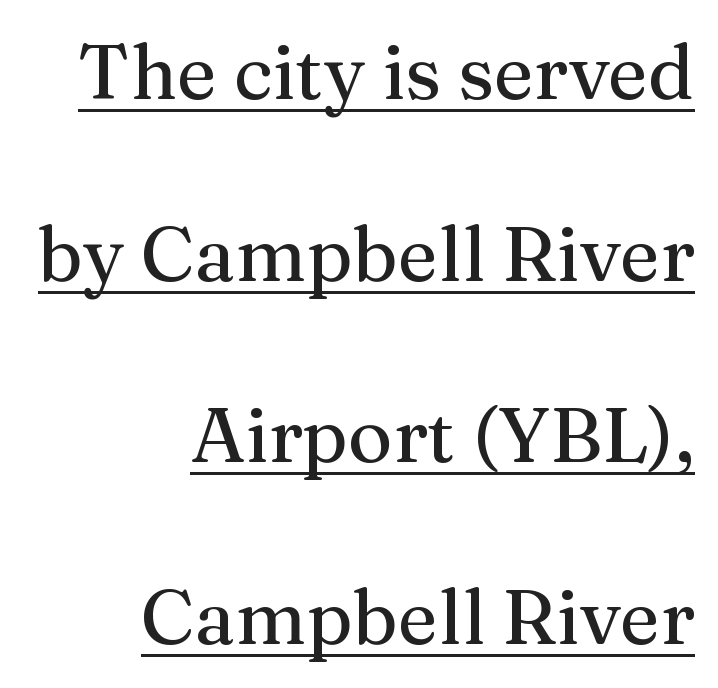
{"serif": "yes", "italic": "no", "width": "normal", "stroke_contrast": "medium", "x_height": "medium", "monospaced": "no", "underline": "yes", "align": "right", "line_spacing": "loose", "line_spacing_ratio": 2.39, "letter_spacing": "normal", "letter_spacing_em": 0.0, "glyph_px": 76}
